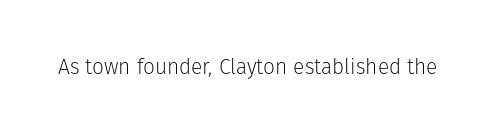
{"italic": "no", "bold": "no", "underline": "no", "letter_spacing": "normal", "letter_spacing_em": 0.0, "glyph_px": 21}
